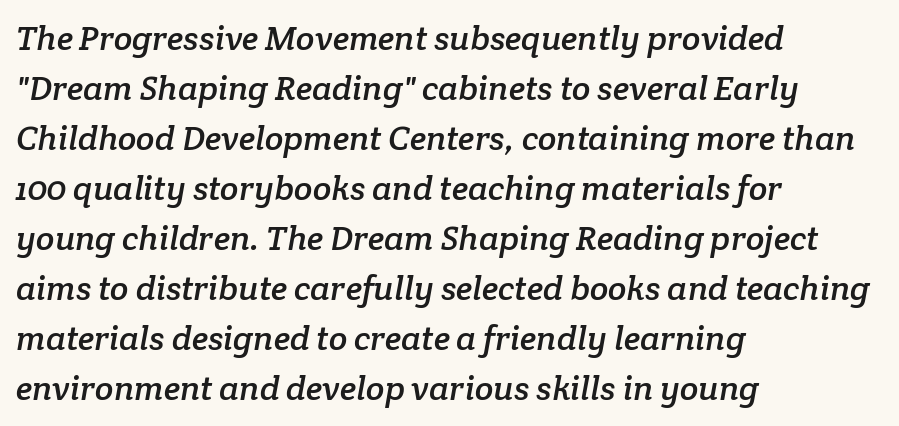
The image shows 34 px serif type; set left-aligned, normal line spacing (1.47x), normal letter spacing, not underlined; low stroke contrast and a medium x-height.
